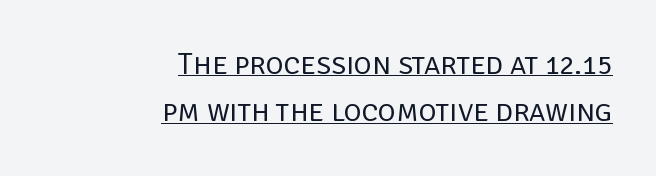
The image shows 31 px regular-weight sans-serif type, upright; set right-aligned, normal line spacing (1.53x), normal letter spacing, underlined; low stroke contrast and a large x-height.
